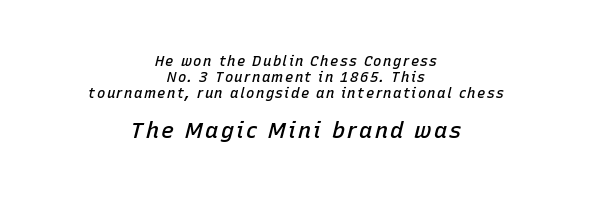
Q: Is the text bold? A: Semi-bold.
Q: Is the text italic (slanted)? A: Yes, it leans right by about 15 degrees.
Q: Is the text underlined? A: No.
Q: How is the paragraph aligned? A: Centered.
Q: Is the spacing between lines tight, normal or loose? A: Tight.
Q: Which block of text is set in a larger size, the first (top) or the second (bottom)? A: The second (bottom) one.
